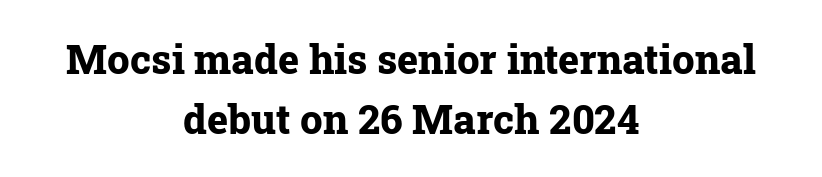
Q: Is the text bold? A: Yes.
Q: Is the text italic (slanted)? A: No, it is upright.
Q: Is the typeface a serif or a sans-serif typeface? A: Serif.
Q: Is the text underlined? A: No.
Q: How is the paragraph aligned? A: Centered.
Q: Is the spacing between letters normal or unusually wide? A: Normal.
Q: Is the spacing between lines tight, normal or loose? A: Normal.
Q: Width (condensed, normal, or wide)? A: Normal.
Q: Stroke contrast? A: Low.
Q: x-height? A: Medium.
Q: Monospaced? A: No.
